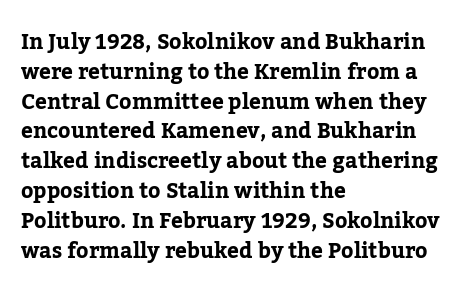
The image shows 21 px bold type, upright; set left-aligned, normal line spacing (1.42x), normal letter spacing, not underlined.
